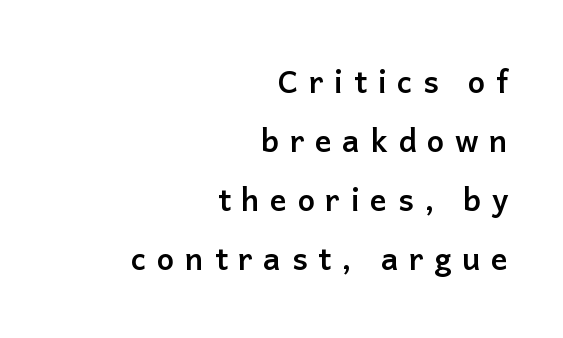
Q: Is the text bold? A: Yes.
Q: Is the text italic (slanted)? A: No, it is upright.
Q: Is the typeface a serif or a sans-serif typeface? A: Sans-serif.
Q: Is the text underlined? A: No.
Q: How is the paragraph aligned? A: Right-aligned.
Q: Is the spacing between letters normal or unusually wide? A: Unusually wide.
Q: Is the spacing between lines tight, normal or loose? A: Loose.
Q: Width (condensed, normal, or wide)? A: Normal.
Q: Stroke contrast? A: Low.
Q: x-height? A: Medium.
Q: Monospaced? A: No.
